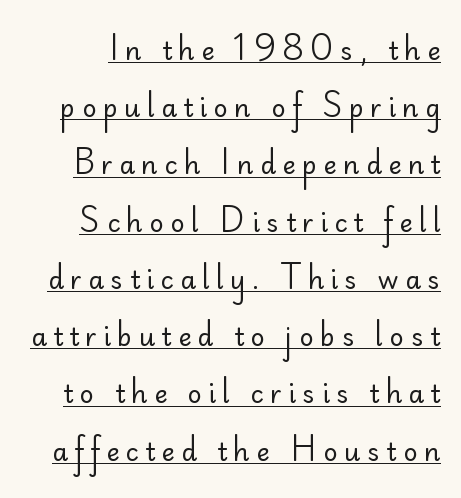
{"italic": "no", "bold": "no", "underline": "yes", "line_spacing": "loose", "line_spacing_ratio": 2.29, "letter_spacing": "wide", "letter_spacing_em": 0.26, "glyph_px": 25}
